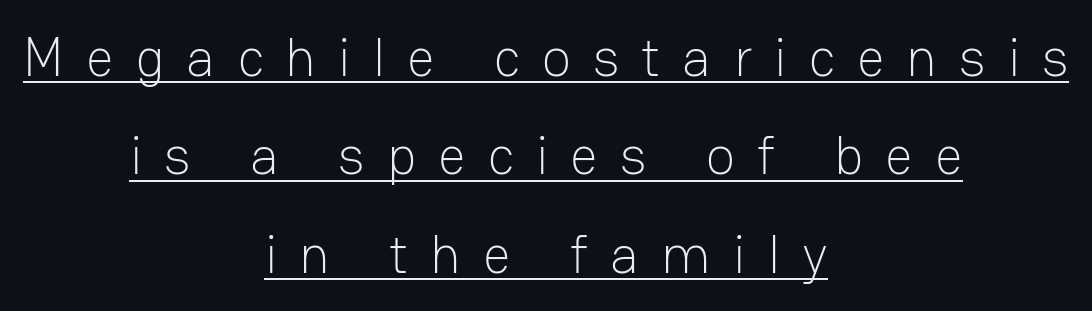
The rag falls on both sides of this text block equally. No chunkiness to these letters — they're not bold. Students, note that the glyphs here are deliberately spaced far apart. Proportional: the letters do not fall into vertical columns.
